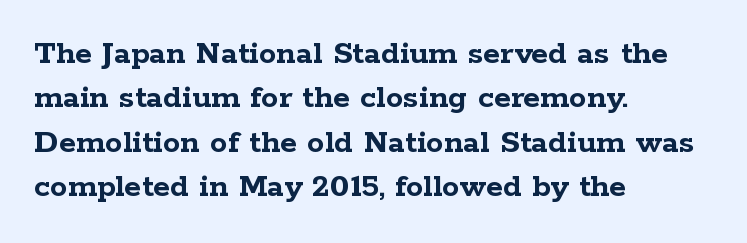
{"serif": "yes", "italic": "no", "bold": "yes", "weight": "semibold", "width": "wide", "stroke_contrast": "low", "x_height": "medium", "monospaced": "no", "underline": "no", "align": "left", "line_spacing": "normal", "line_spacing_ratio": 1.27, "letter_spacing": "normal", "letter_spacing_em": 0.0, "glyph_px": 35}
